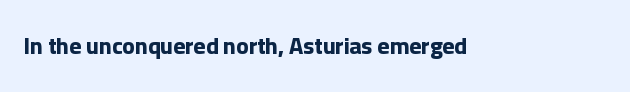
Q: Is the text bold? A: Yes.
Q: Is the text italic (slanted)? A: No, it is upright.
Q: Is the text underlined? A: No.
Q: Is the spacing between letters normal or unusually wide? A: Normal.
